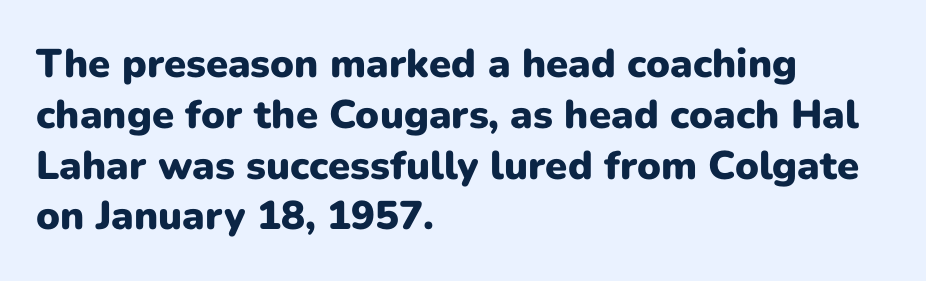
Q: Is the text bold? A: Yes.
Q: Is the text italic (slanted)? A: No, it is upright.
Q: Is the typeface a serif or a sans-serif typeface? A: Sans-serif.
Q: Is the text underlined? A: No.
Q: How is the paragraph aligned? A: Left-aligned.
Q: Is the spacing between letters normal or unusually wide? A: Normal.
Q: Is the spacing between lines tight, normal or loose? A: Normal.
Q: Width (condensed, normal, or wide)? A: Normal.
Q: Stroke contrast? A: Low.
Q: x-height? A: Medium.
Q: Monospaced? A: No.
